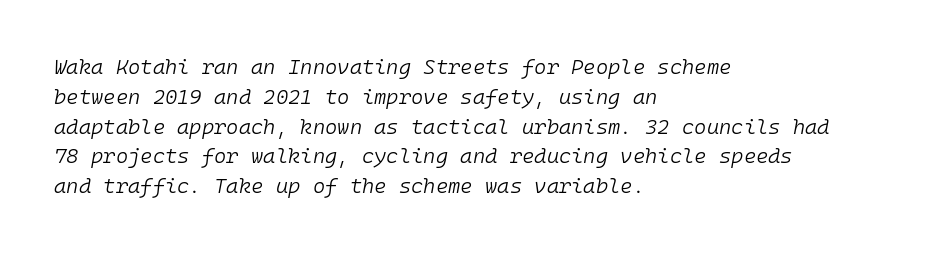
Q: Is the text bold? A: No.
Q: Is the text italic (slanted)? A: Yes, it leans right by about 10 degrees.
Q: Is the text underlined? A: No.
Q: How is the paragraph aligned? A: Left-aligned.
Q: Is the spacing between letters normal or unusually wide? A: Normal.
Q: Is the spacing between lines tight, normal or loose? A: Normal.
